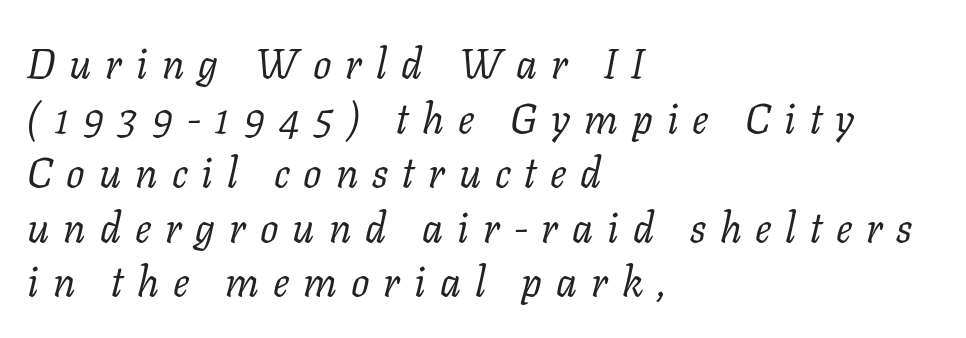
Just letters on the line, the space beneath them empty. Between one letter and the next there's a generous, obvious gap. This rendering employs a face with finishing strokes, i.e., a serif. A classic flush-left, rag-right setting is used for this passage. These lines are rendered in a variable-pitch font. Stems here are at most as thick as an everyday book face.
